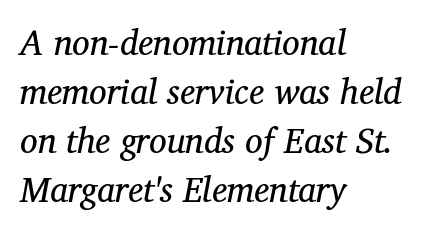
The image shows 35 px regular-weight serif type, italic (leaning right); set left-aligned, normal line spacing (1.4x), normal letter spacing, not underlined; medium stroke contrast and a medium x-height.
